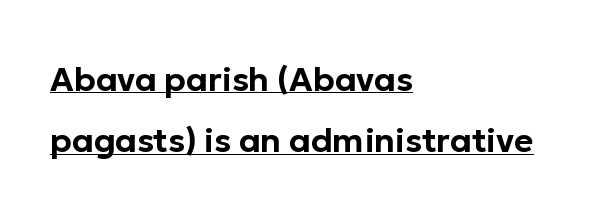
Classification — sans serif. All the whitespace from short lines collects on the right. The letterforms sit shoulder to shoulder at normal distance. What decoration does the sample have? An underline. Style check: upright. Character widths vary here, with narrow letters taking less room than wide ones.
